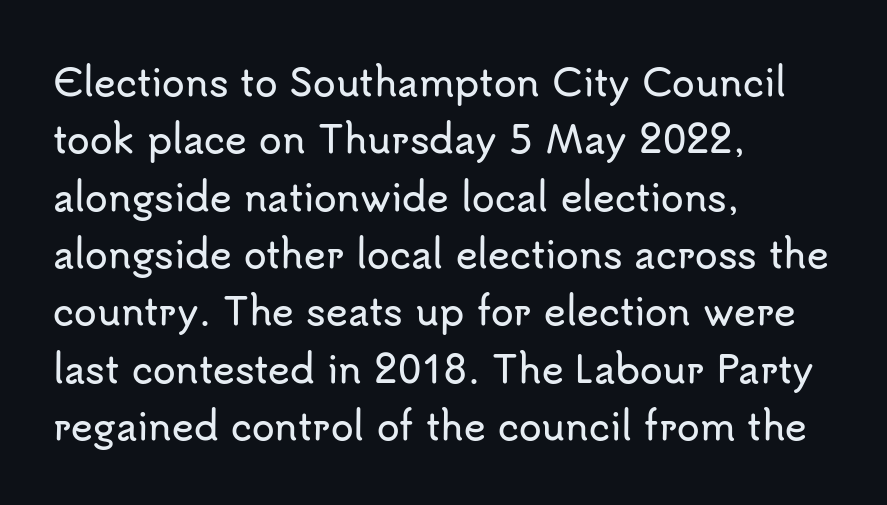
The image shows 37 px sans-serif type, upright; set left-aligned, normal line spacing (1.55x), normal letter spacing, not underlined; low stroke contrast and a small x-height.
